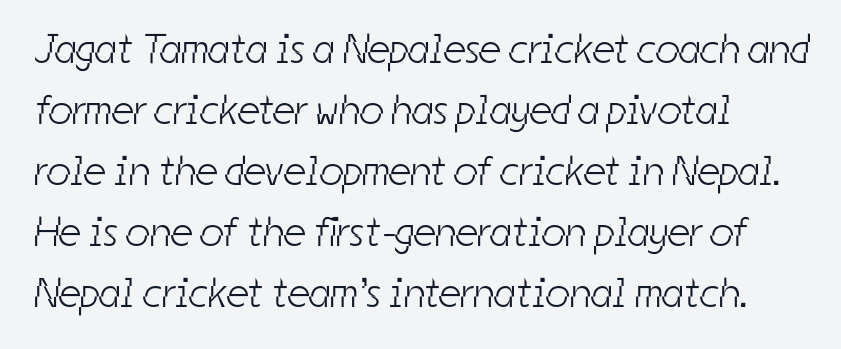
The image shows 42 px light, condensed sans-serif type; set left-aligned, normal line spacing (1.45x), normal letter spacing, not underlined; low stroke contrast and a medium x-height.
